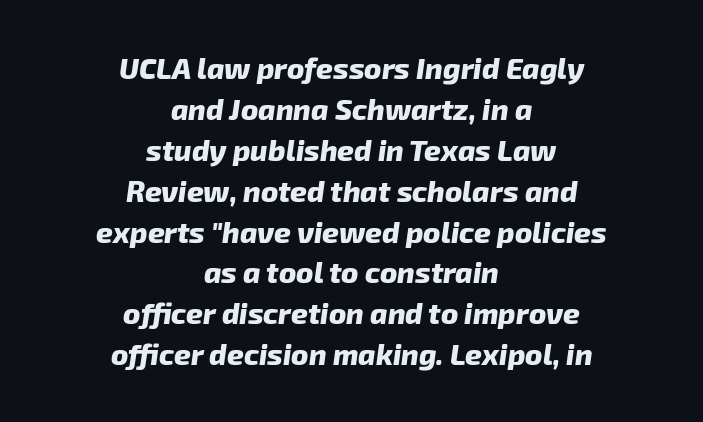
{"italic": "yes", "lean": "right", "slant_degrees": 8, "bold": "yes", "weight": "heavy", "width": "normal", "stroke_contrast": "low", "x_height": "medium", "monospaced": "no", "underline": "no", "align": "center", "line_spacing": "normal", "line_spacing_ratio": 1.41, "letter_spacing": "normal", "letter_spacing_em": 0.0, "glyph_px": 29}
